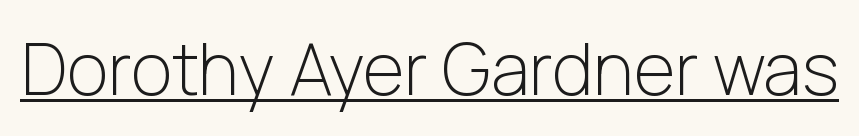
The image shows 71 px light sans-serif type, upright; set normal letter spacing, underlined; low stroke contrast and a medium x-height.
